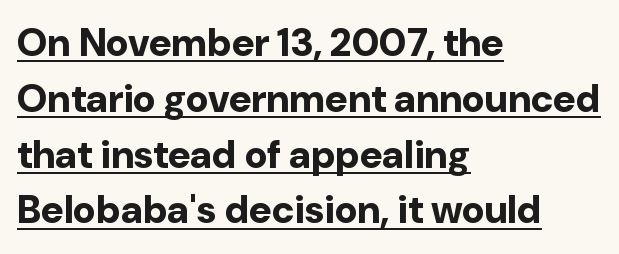
The image shows 39 px bold sans-serif type, upright; set left-aligned, normal line spacing (1.43x), normal letter spacing, underlined; low stroke contrast and a medium x-height.
